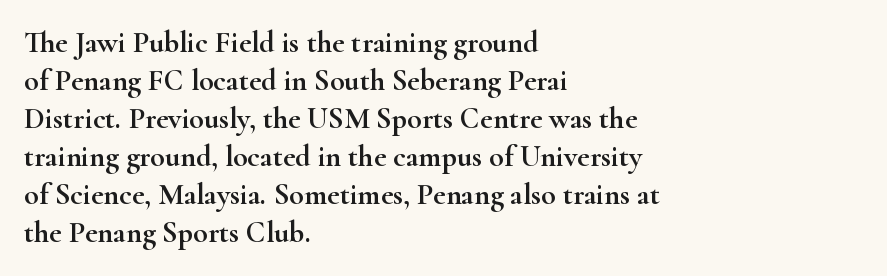
The image shows 30 px wide serif type, upright; set left-aligned, normal line spacing (1.27x), normal letter spacing, not underlined; high stroke contrast and a small x-height.
